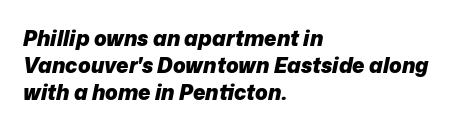
{"italic": "yes", "lean": "right", "slant_degrees": 12, "bold": "yes", "underline": "no", "align": "left", "line_spacing": "normal", "line_spacing_ratio": 1.28, "letter_spacing": "normal", "letter_spacing_em": 0.0, "glyph_px": 21}
